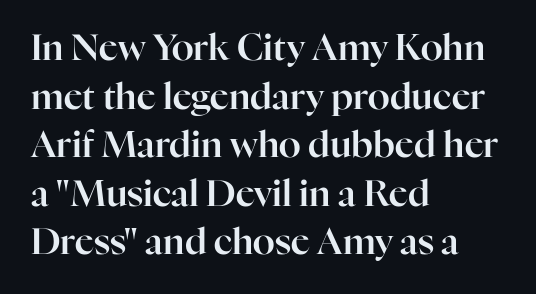
Between one letter and the next there's only the usual sliver of space. A typesetter would call this proportional, since set widths differ per character. The paragraph has a hard left edge and a soft right edge. A serif font was chosen for this passage. The specimen omits any rule beneath the text block's lines.
